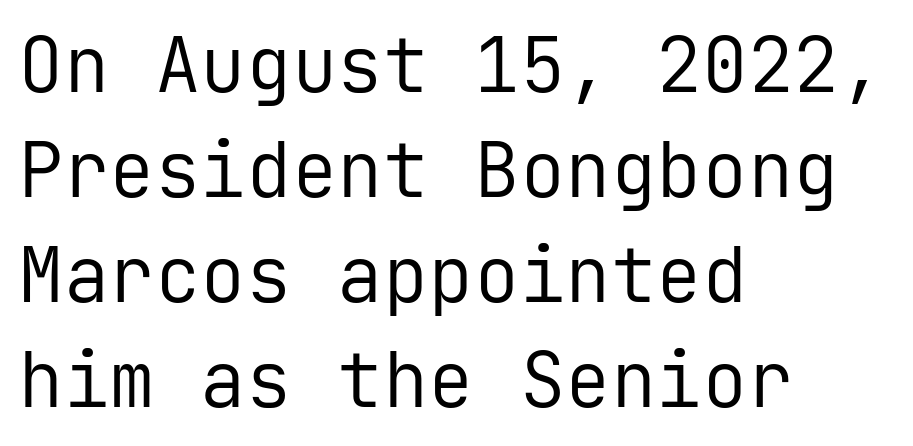
Is there any slant? The stems are plumb. Fixed-width glyphs throughout — classic coding-font behaviour. Is the block centered? No — it sits flush against the left margin. Examine the stroke ends and you'll find no serifs. Leading: standard.
